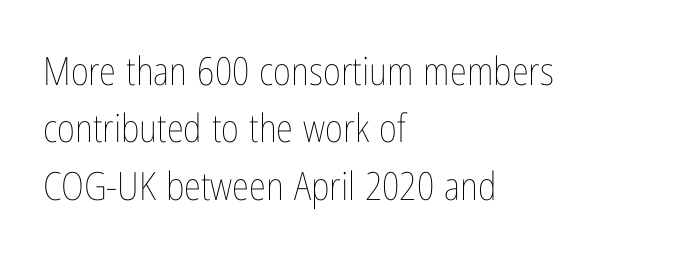
The image shows 39 px thin, condensed type, upright; set left-aligned, normal line spacing (1.47x), normal letter spacing, not underlined; low stroke contrast and a medium x-height.
